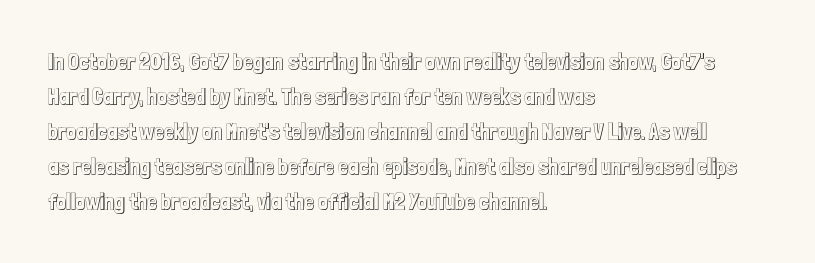
Q: Is the text italic (slanted)? A: No, it is upright.
Q: Is the text underlined? A: No.
Q: How is the paragraph aligned? A: Left-aligned.
Q: Is the spacing between letters normal or unusually wide? A: Normal.
Q: Is the spacing between lines tight, normal or loose? A: Normal.
